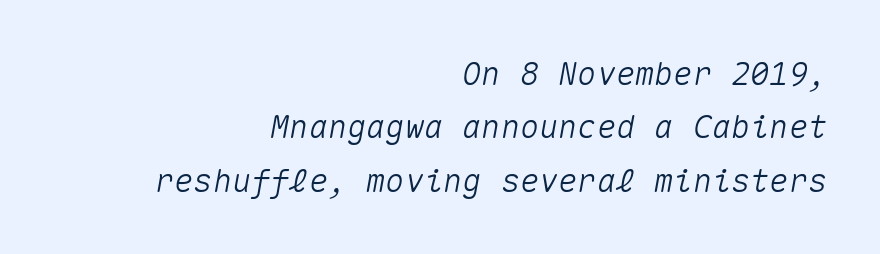
The compositor pushed each line to the right boundary. The letters march in equal steps, a hallmark of fixed-pitch type. Horizontal bands of white between lines are of average thickness. Caption: standard tracking, unaltered. The glyphs look as if they've been sheared to an angle.
